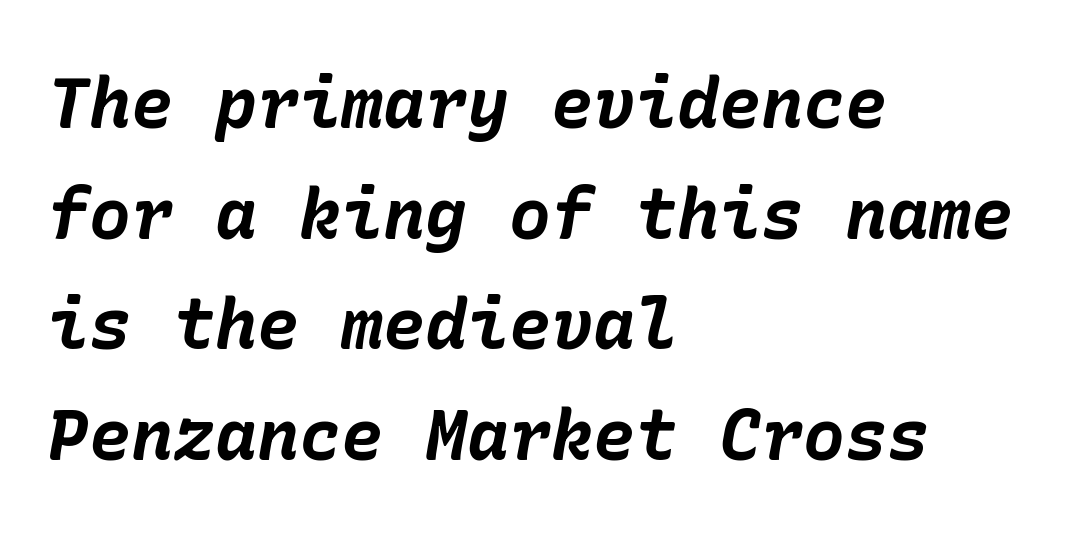
Notice how descenders clear the ascenders below comfortably — that's standard leading. Thick stems and heavy bowls — unmistakably bold. Line starts are locked; line ends wander. The words here are not underlined. These lines keep a tight, regular rhythm from letter to letter. You can tell it's italic because the verticals aren't actually vertical.
